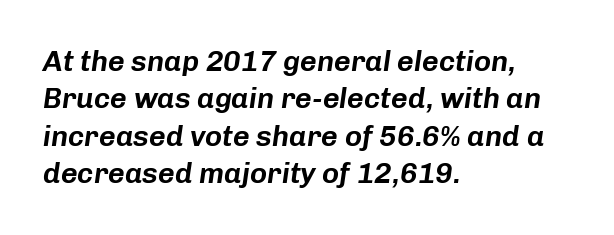
{"italic": "yes", "lean": "right", "slant_degrees": 8, "width": "normal", "stroke_contrast": "low", "x_height": "medium", "monospaced": "no", "underline": "no", "align": "left", "line_spacing": "normal", "line_spacing_ratio": 1.29, "letter_spacing": "normal", "letter_spacing_em": 0.0, "glyph_px": 29}
